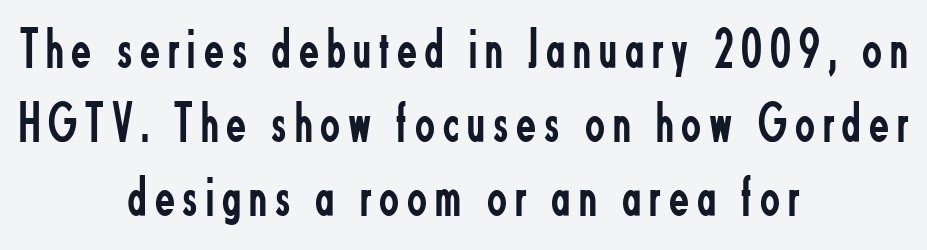
Q: Is the text bold? A: No.
Q: Is the text italic (slanted)? A: No, it is upright.
Q: Is the typeface a serif or a sans-serif typeface? A: Sans-serif.
Q: Is the text underlined? A: No.
Q: How is the paragraph aligned? A: Centered.
Q: Is the spacing between lines tight, normal or loose? A: Normal.
Q: Width (condensed, normal, or wide)? A: Condensed.
Q: Stroke contrast? A: Low.
Q: x-height? A: Small.
Q: Monospaced? A: No.
